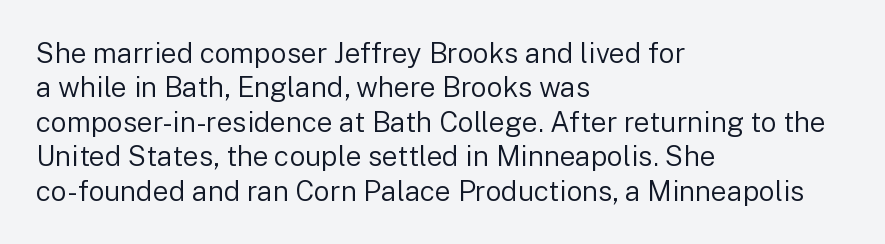
Q: Is the text bold? A: No.
Q: Is the text italic (slanted)? A: No, it is upright.
Q: Is the typeface a serif or a sans-serif typeface? A: Sans-serif.
Q: Is the text underlined? A: No.
Q: How is the paragraph aligned? A: Left-aligned.
Q: Is the spacing between letters normal or unusually wide? A: Normal.
Q: Width (condensed, normal, or wide)? A: Normal.
Q: Stroke contrast? A: Low.
Q: x-height? A: Medium.
Q: Monospaced? A: No.
